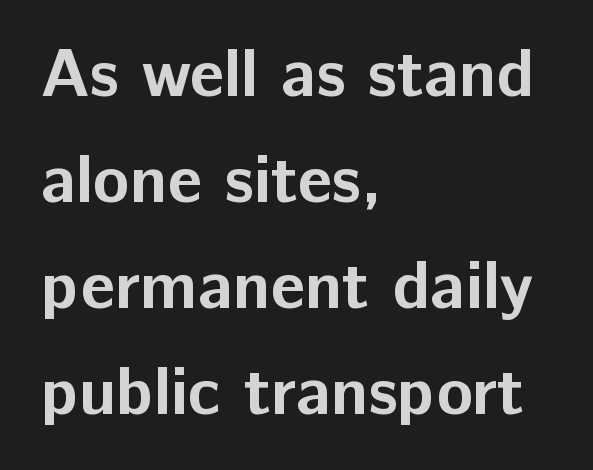
These lines carry a lot of weight — the face is fully bold. Each row of text sits above clean, open space. The space between consecutive lines is moderate. Alignment: flush left. Characters follow at the spacing the type designer built in.
